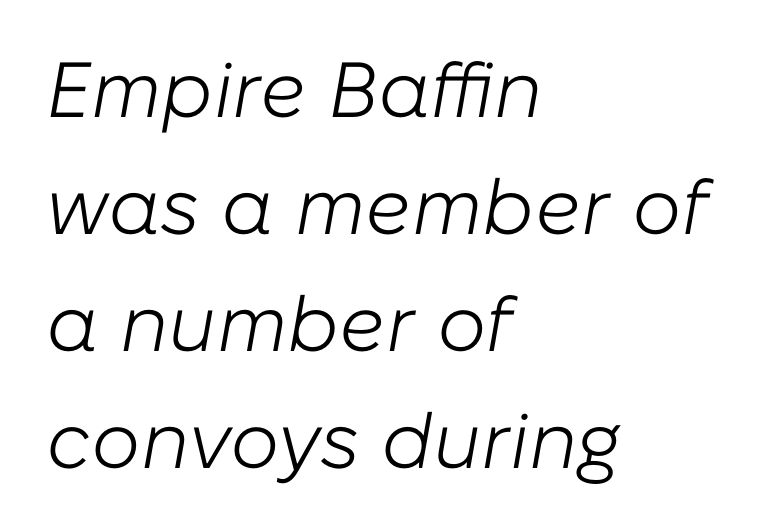
Heaviness? Minimal to ordinary, like unemphasized prose. Visually the block forms a straight wall on the left and a jagged coastline on the right. Slanted lettering throughout. Vertical spacing — default.
